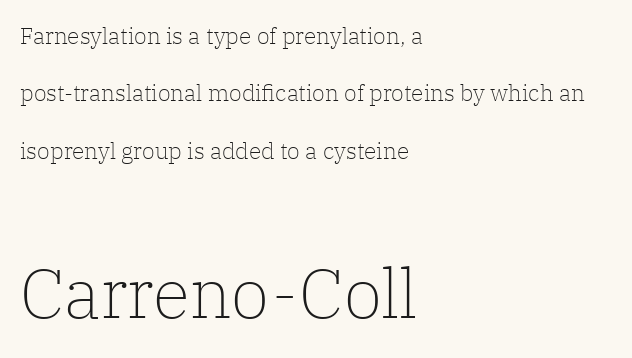
{"serif": "yes", "italic": "no", "bold": "no", "weight": "light", "width": "normal", "stroke_contrast": "low", "x_height": "medium", "monospaced": "no", "underline": "no", "align": "left", "line_spacing": "loose", "line_spacing_ratio": 2.49, "letter_spacing": "normal", "letter_spacing_em": 0.0, "larger_block": "second", "size_ratio": 3.0, "glyph_px": 69}
